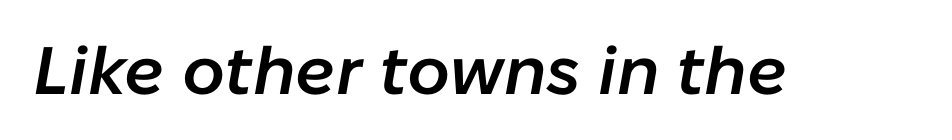
{"italic": "yes", "lean": "right", "slant_degrees": 10, "bold": "semi", "weight": "semibold", "width": "normal", "stroke_contrast": "low", "x_height": "medium", "monospaced": "no", "underline": "no", "letter_spacing": "normal", "letter_spacing_em": 0.0, "glyph_px": 67}
